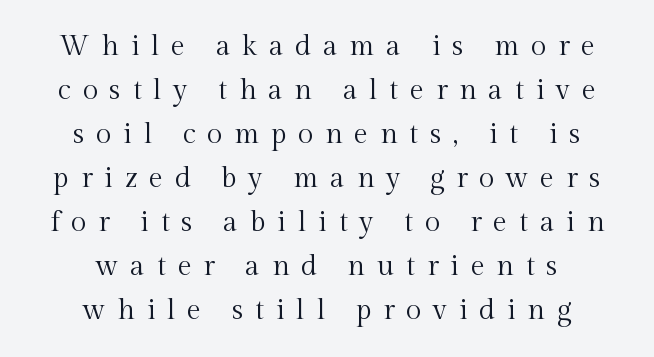
These lines have a slow, spaced-out rhythm from letter to letter. Style check: upright. Both edges are ragged and mirror each other, which tells us the setting is centered. Letters rest on an invisible, unmarked baseline. The rendering uses a moderate line-height, typical for paragraphs. You could not count columns in this text — the font is proportionally spaced.
